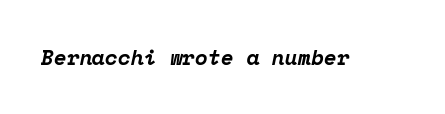
{"italic": "yes", "lean": "right", "slant_degrees": 12, "bold": "yes", "underline": "no", "letter_spacing": "normal", "letter_spacing_em": 0.0, "glyph_px": 21}
